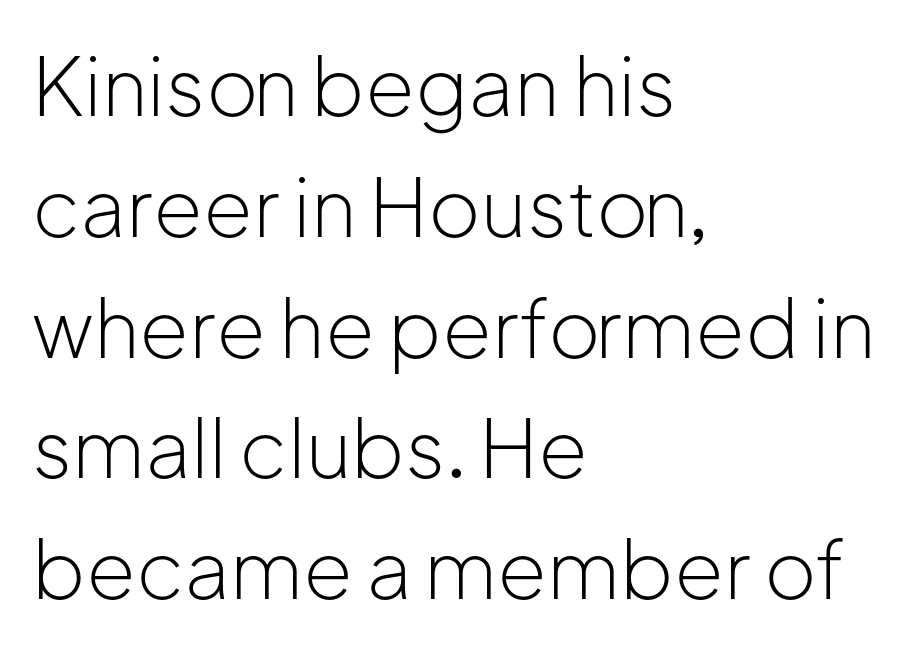
Q: Is the text bold? A: No.
Q: Is the text italic (slanted)? A: No, it is upright.
Q: Is the typeface a serif or a sans-serif typeface? A: Sans-serif.
Q: Is the text underlined? A: No.
Q: How is the paragraph aligned? A: Left-aligned.
Q: Is the spacing between letters normal or unusually wide? A: Normal.
Q: Is the spacing between lines tight, normal or loose? A: Normal.
Q: Width (condensed, normal, or wide)? A: Normal.
Q: Stroke contrast? A: Low.
Q: x-height? A: Medium.
Q: Monospaced? A: No.
